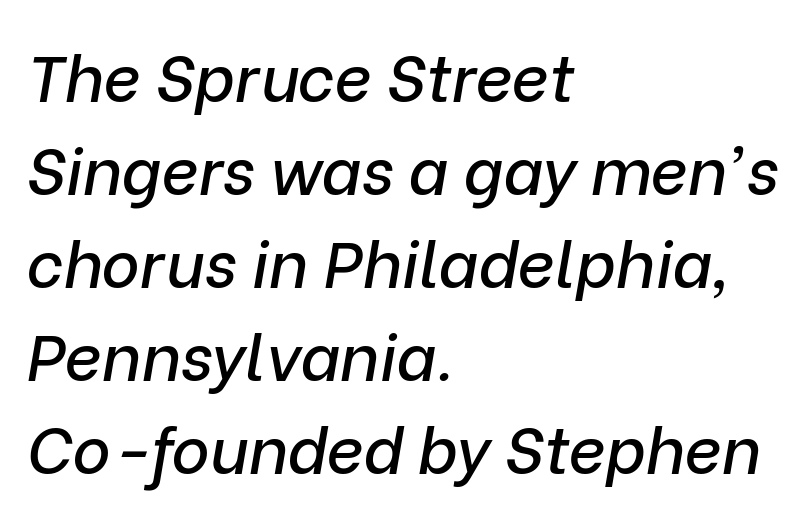
Is the block centered? No — it sits flush against the left margin. Observe the ordinary spacing: letters are neighbours, not strangers. Horizontal bands of white between lines are of average thickness. The text carries the slant typical of an italic or oblique font. These lines are rendered in a variable-pitch font.
